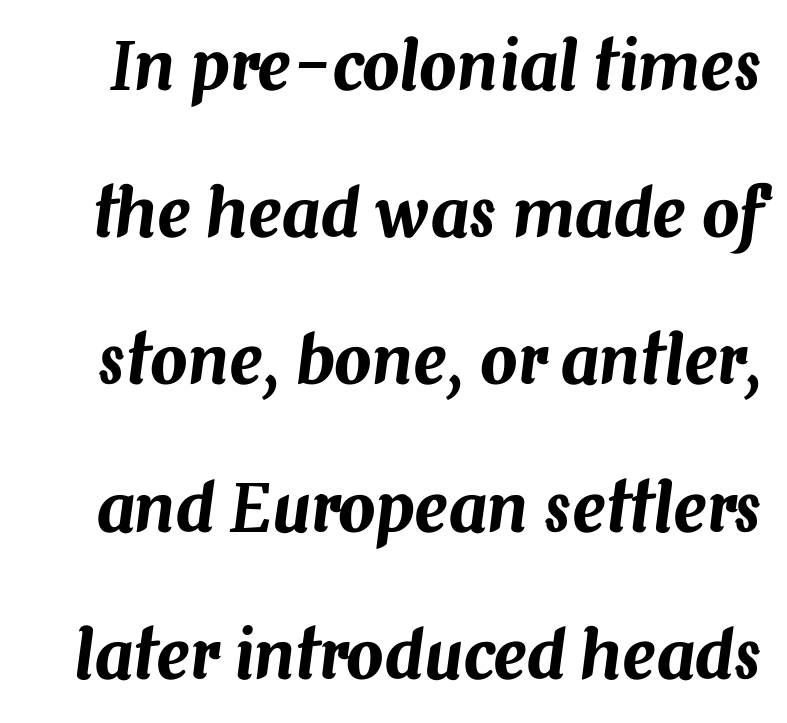
Q: Is the text italic (slanted)? A: Yes, it leans right by about 7 degrees.
Q: Is the text underlined? A: No.
Q: Is the spacing between letters normal or unusually wide? A: Normal.
Q: Is the spacing between lines tight, normal or loose? A: Loose.
Q: Width (condensed, normal, or wide)? A: Normal.
Q: Stroke contrast? A: Medium.
Q: x-height? A: Medium.
Q: Monospaced? A: No.
